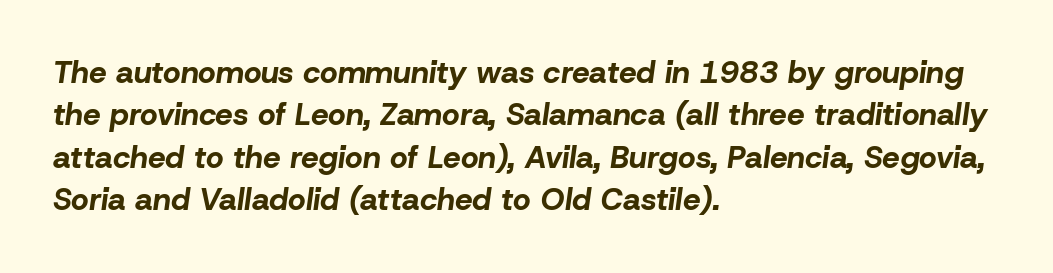
Q: Is the text bold? A: Yes.
Q: Is the text italic (slanted)? A: Yes, it leans right by about 8 degrees.
Q: Is the text underlined? A: No.
Q: How is the paragraph aligned? A: Left-aligned.
Q: Is the spacing between letters normal or unusually wide? A: Normal.
Q: Is the spacing between lines tight, normal or loose? A: Normal.
Q: Width (condensed, normal, or wide)? A: Normal.
Q: Stroke contrast? A: Low.
Q: x-height? A: Medium.
Q: Monospaced? A: No.
